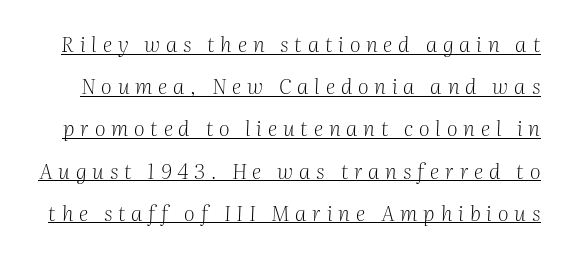
Q: Is the text bold? A: No.
Q: Is the text italic (slanted)? A: Yes, it leans right by about 2 degrees.
Q: Is the text underlined? A: Yes.
Q: Is the spacing between letters normal or unusually wide? A: Unusually wide.
Q: Is the spacing between lines tight, normal or loose? A: Loose.
